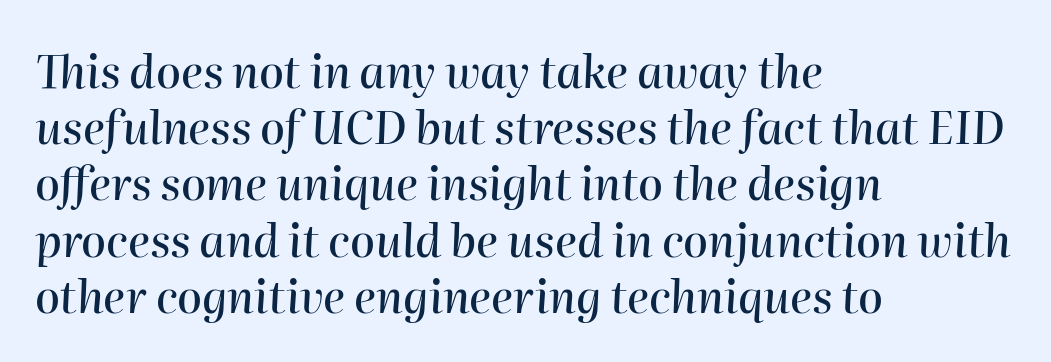
No word sits above an underline. The lines are quadded left. Is the type slanted? Yes — the strokes lean at a clear angle. Glyph-to-glyph distance matches everyday printed text.
